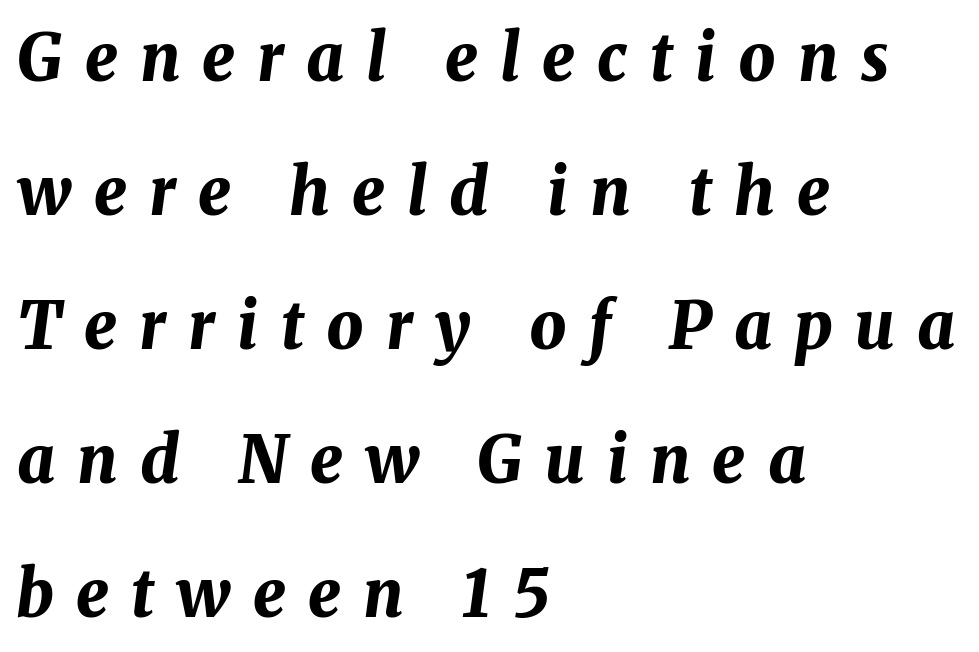
Left-aligned paragraph, ragged on the right. The space beneath each line is pristine and unruled. The passage shown has open, widely tracked lettering throughout. Students, this is bold: see how much ink each stroke carries. Here the designer chose a conventional face with non-uniform glyph widths. If you drew a line through each stem, it would be angled.
